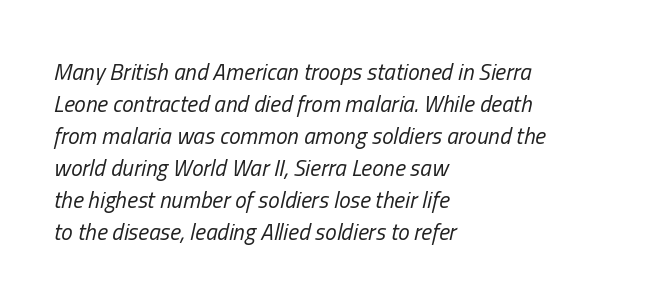
The image shows 23 px text type, italic (leaning right); set left-aligned, normal line spacing (1.39x), normal letter spacing, not underlined.
